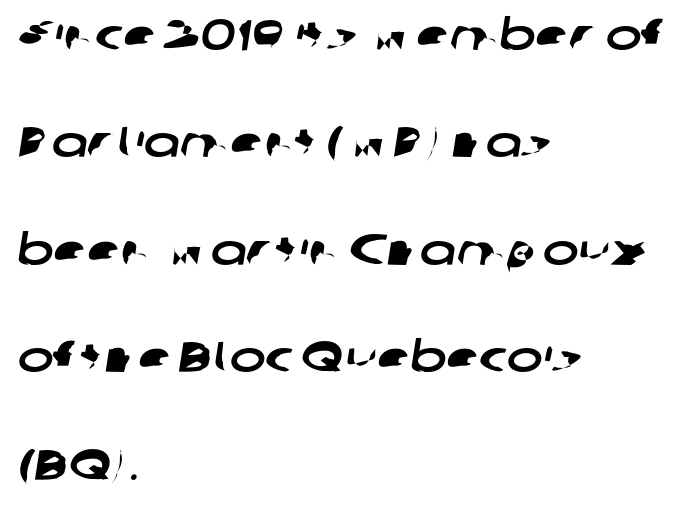
Q: Is the typeface a serif or a sans-serif typeface? A: Sans-serif.
Q: Is the text underlined? A: No.
Q: How is the paragraph aligned? A: Left-aligned.
Q: Is the spacing between letters normal or unusually wide? A: Normal.
Q: Is the spacing between lines tight, normal or loose? A: Loose.
Q: Width (condensed, normal, or wide)? A: Wide.
Q: Stroke contrast? A: Low.
Q: x-height? A: Medium.
Q: Monospaced? A: No.
